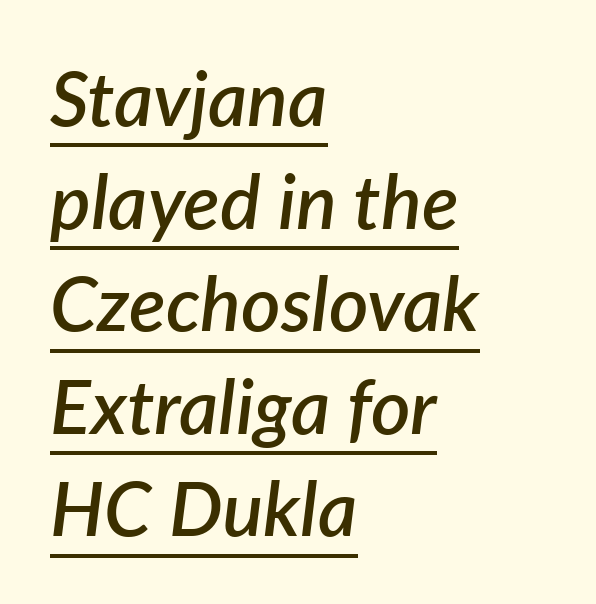
{"italic": "yes", "lean": "right", "slant_degrees": 7, "bold": "semi", "weight": "semibold", "width": "normal", "stroke_contrast": "low", "x_height": "medium", "monospaced": "no", "underline": "yes", "align": "left", "line_spacing": "normal", "line_spacing_ratio": 1.35, "letter_spacing": "normal", "letter_spacing_em": 0.0, "glyph_px": 76}
